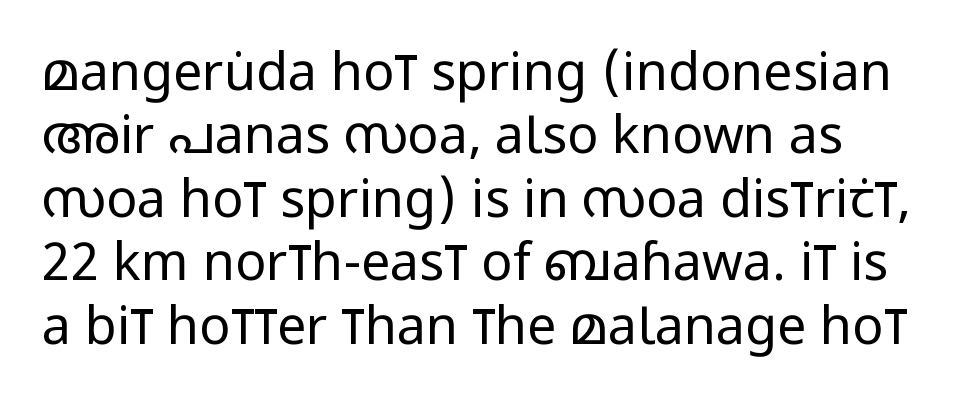
Q: Is the text bold? A: No.
Q: Is the text italic (slanted)? A: No, it is upright.
Q: Is the typeface a serif or a sans-serif typeface? A: Sans-serif.
Q: Is the text underlined? A: No.
Q: Is the spacing between letters normal or unusually wide? A: Normal.
Q: Width (condensed, normal, or wide)? A: Condensed.
Q: Stroke contrast? A: Low.
Q: x-height? A: Large.
Q: Monospaced? A: No.
